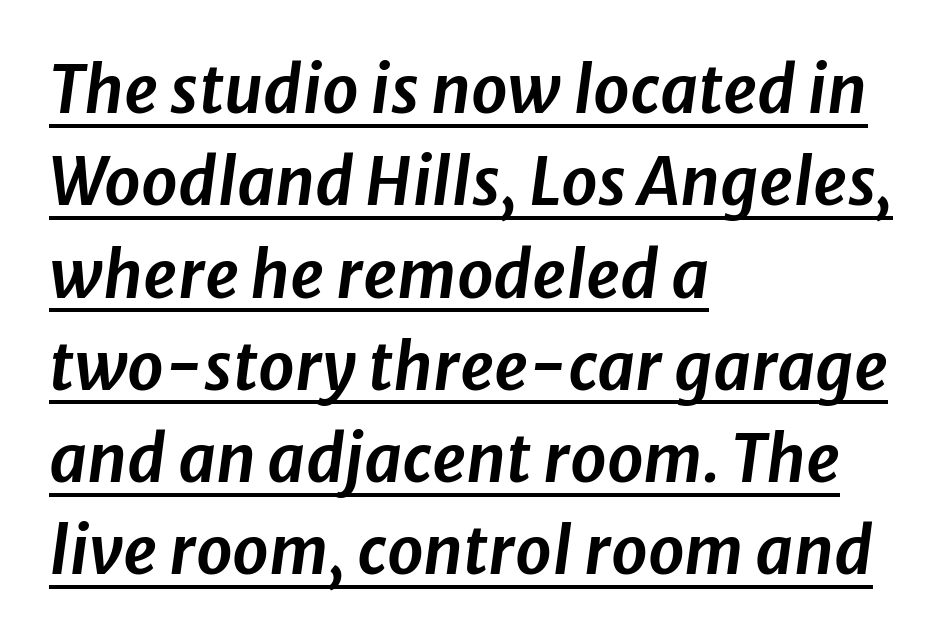
The image shows 65 px text type, italic (leaning right); set left-aligned, normal line spacing (1.42x), normal letter spacing, underlined; low stroke contrast and a medium x-height.
